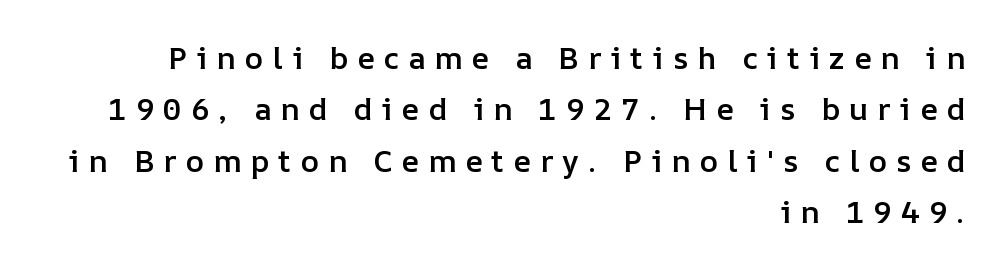
Q: Is the text bold? A: Semi-bold.
Q: Is the text italic (slanted)? A: No, it is upright.
Q: Is the text underlined? A: No.
Q: How is the paragraph aligned? A: Right-aligned.
Q: Is the spacing between letters normal or unusually wide? A: Unusually wide.
Q: Is the spacing between lines tight, normal or loose? A: Normal.
Q: Width (condensed, normal, or wide)? A: Normal.
Q: Stroke contrast? A: Low.
Q: x-height? A: Medium.
Q: Monospaced? A: No.
